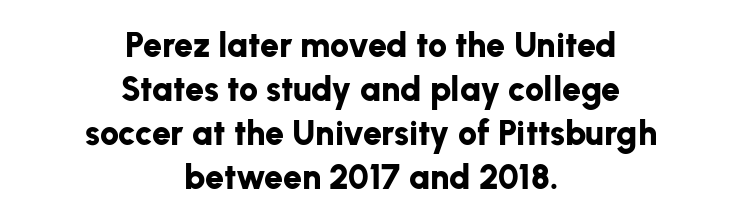
Q: Is the text bold? A: Yes.
Q: Is the text italic (slanted)? A: No, it is upright.
Q: Is the typeface a serif or a sans-serif typeface? A: Sans-serif.
Q: Is the text underlined? A: No.
Q: How is the paragraph aligned? A: Centered.
Q: Is the spacing between letters normal or unusually wide? A: Normal.
Q: Is the spacing between lines tight, normal or loose? A: Normal.
Q: Width (condensed, normal, or wide)? A: Normal.
Q: Stroke contrast? A: Low.
Q: x-height? A: Medium.
Q: Monospaced? A: No.
